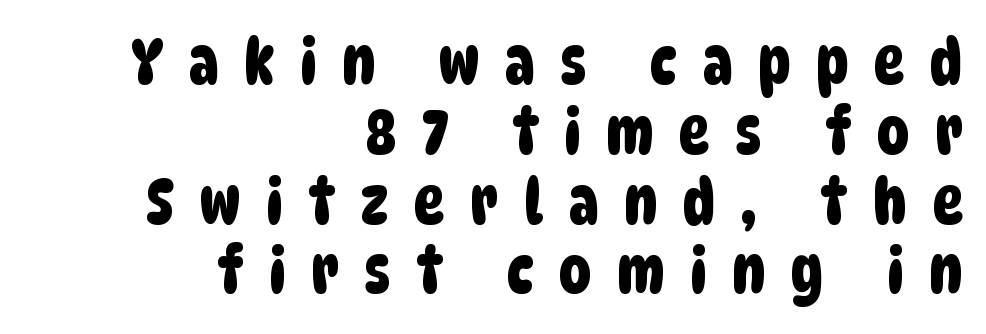
Q: Is the typeface a serif or a sans-serif typeface? A: Sans-serif.
Q: Is the text underlined? A: No.
Q: How is the paragraph aligned? A: Right-aligned.
Q: Is the spacing between letters normal or unusually wide? A: Unusually wide.
Q: Is the spacing between lines tight, normal or loose? A: Tight.
Q: Width (condensed, normal, or wide)? A: Condensed.
Q: Stroke contrast? A: Low.
Q: x-height? A: Large.
Q: Monospaced? A: No.
